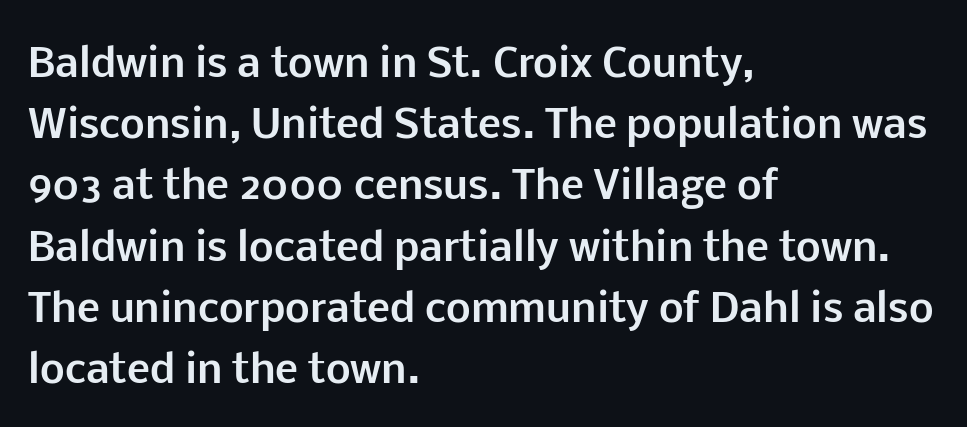
Does the copy run flush right? No — it runs flush left. The letters advance in unequal steps, a hallmark of proportional type. Words appear dense and cohesive because spacing is normal. The string is rendered with underlining switched off. The block of text has a typical density, with ordinary space between rows.
